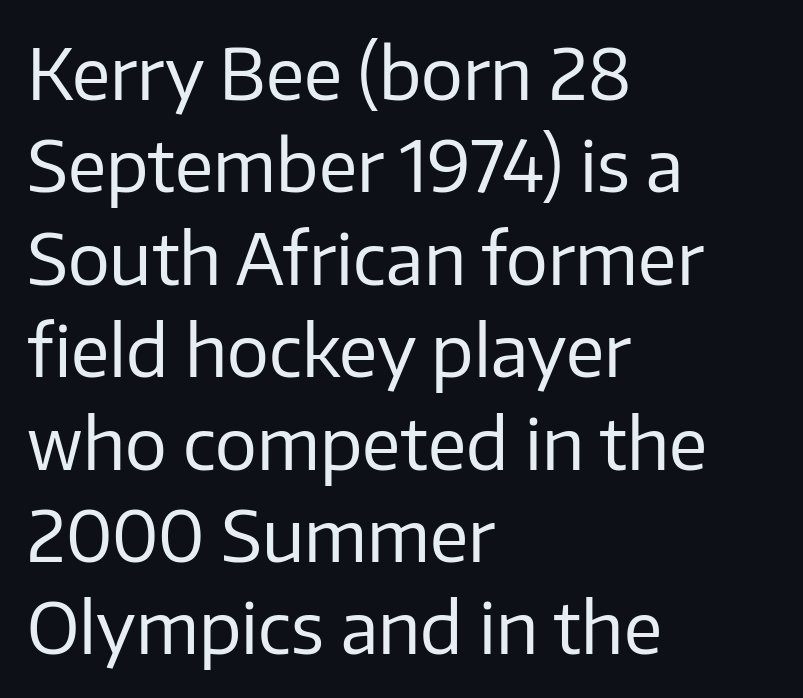
The passage shown is not underscored anywhere. To sum up the face: it is a sans, with no serifs. Looks like regular typesetting: each glyph gets only the width it needs. The weight tops out at a normal text grade.
